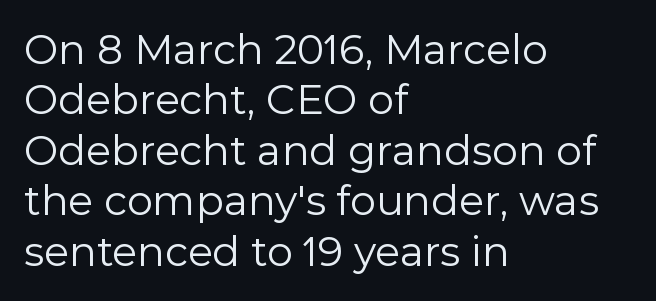
Unmarked baselines from the first word to the last. Note the varied advance widths — an 'i' is clearly narrower than an 'm'. No extra ink here — the face is not bold. The letters sit at their default tracking, neither squeezed nor spread.
